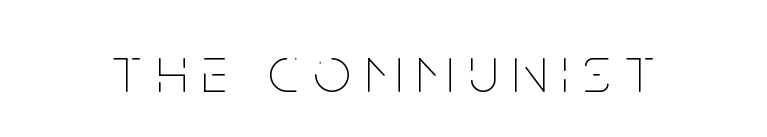
Q: Is the text bold? A: No.
Q: Is the text italic (slanted)? A: No, it is upright.
Q: Is the text underlined? A: No.
Q: Is the spacing between letters normal or unusually wide? A: Unusually wide.
Q: Width (condensed, normal, or wide)? A: Condensed.
Q: Stroke contrast? A: Low.
Q: x-height? A: Large.
Q: Monospaced? A: No.
